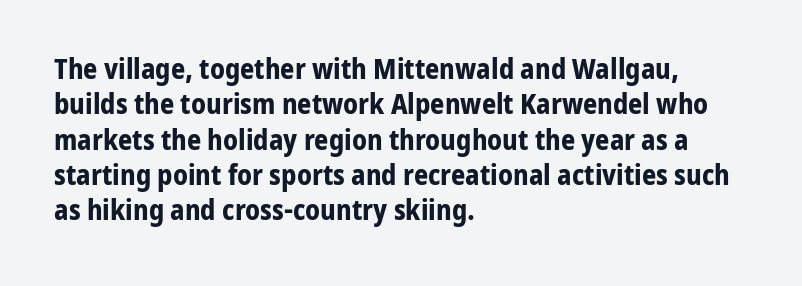
The specimen omits any rule beneath the text block's lines. Characters follow at the spacing the type designer built in. If you measured baseline to baseline, you'd find a middling distance. This rendering uses left alignment, leaving the right contour irregular. Look at the bottom of the vertical strokes: they stop flat, with no serifs.
